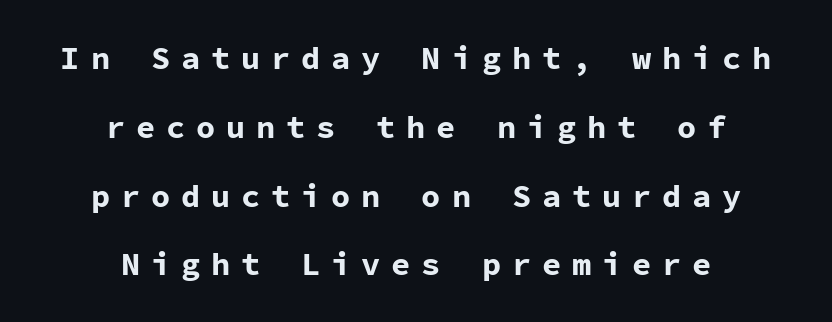
{"serif": "no", "italic": "no", "bold": "yes", "weight": "bold", "width": "normal", "stroke_contrast": "low", "x_height": "medium", "monospaced": "yes", "underline": "no", "align": "center", "line_spacing": "loose", "line_spacing_ratio": 2.15, "letter_spacing": "wide", "letter_spacing_em": 0.34, "glyph_px": 32}
